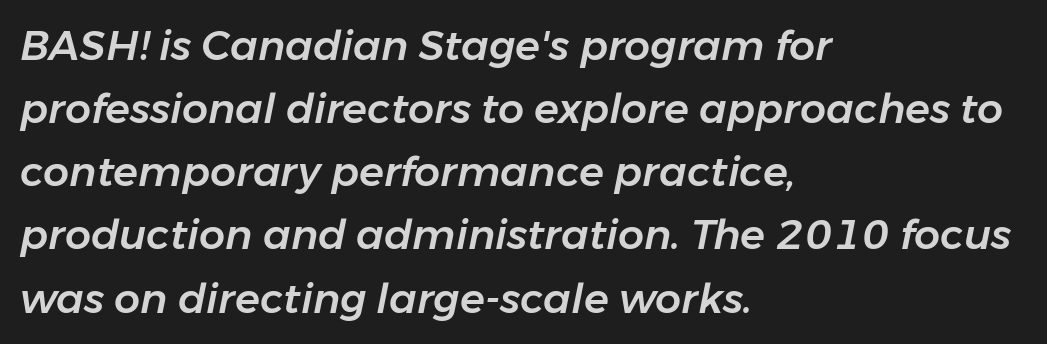
{"italic": "yes", "lean": "right", "slant_degrees": 11, "width": "normal", "stroke_contrast": "low", "x_height": "medium", "monospaced": "no", "underline": "no", "align": "left", "line_spacing": "normal", "line_spacing_ratio": 1.54, "letter_spacing": "normal", "letter_spacing_em": 0.0, "glyph_px": 41}
